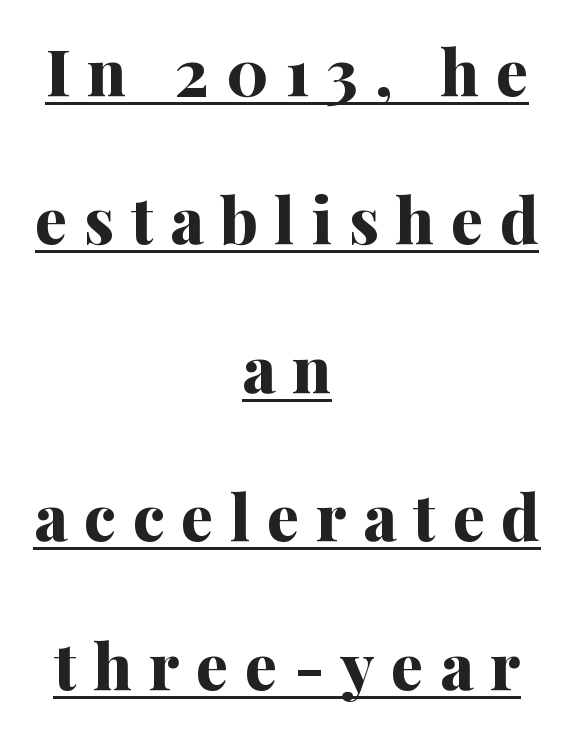
The image shows 64 px bold serif type, upright; set centered, loose line spacing (2.32x), unusually wide letter spacing (+0.26 em), underlined; medium stroke contrast and a medium x-height.
